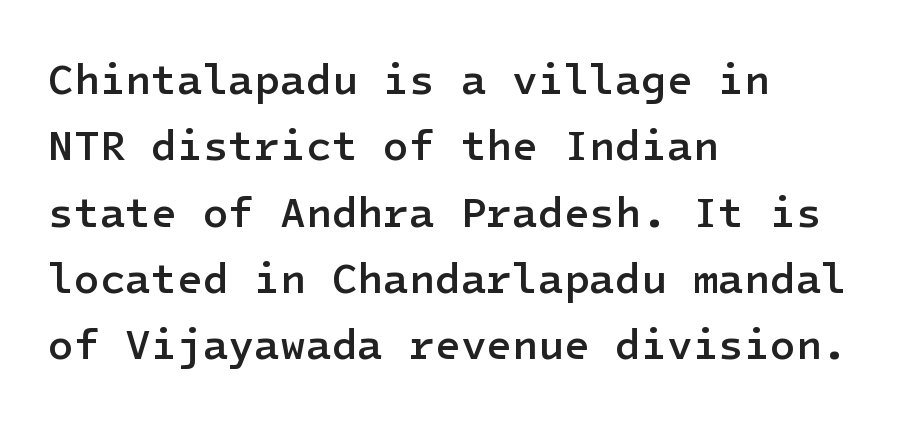
Font category for this specimen: sans-serif. You could call the tracking neutral — neither tight nor loose. These lines are set flush left with a ragged right edge. Descenders hang freely into open space.
